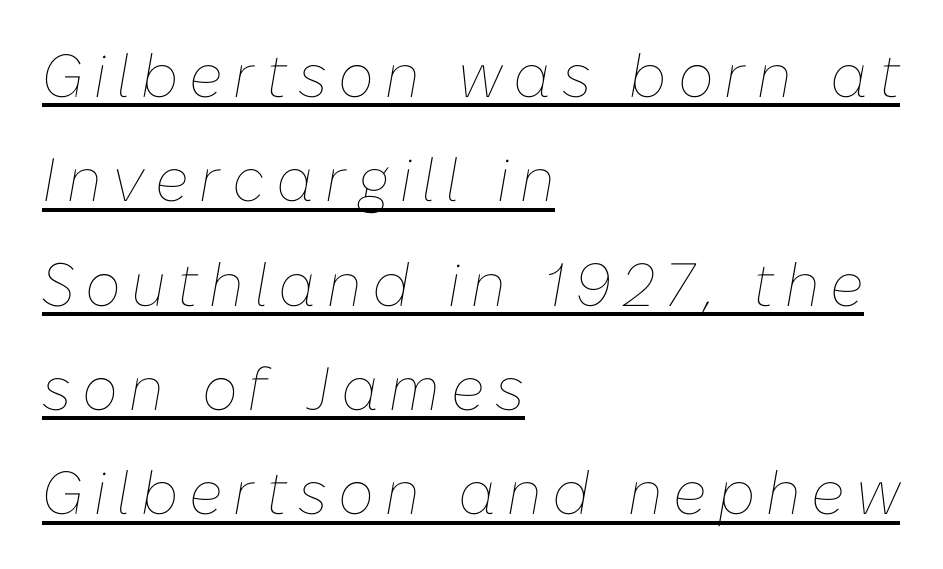
Q: Is the text bold? A: No.
Q: Is the text italic (slanted)? A: Yes, it leans right by about 10 degrees.
Q: Is the text underlined? A: Yes.
Q: How is the paragraph aligned? A: Left-aligned.
Q: Width (condensed, normal, or wide)? A: Normal.
Q: Stroke contrast? A: Low.
Q: x-height? A: Medium.
Q: Monospaced? A: No.
